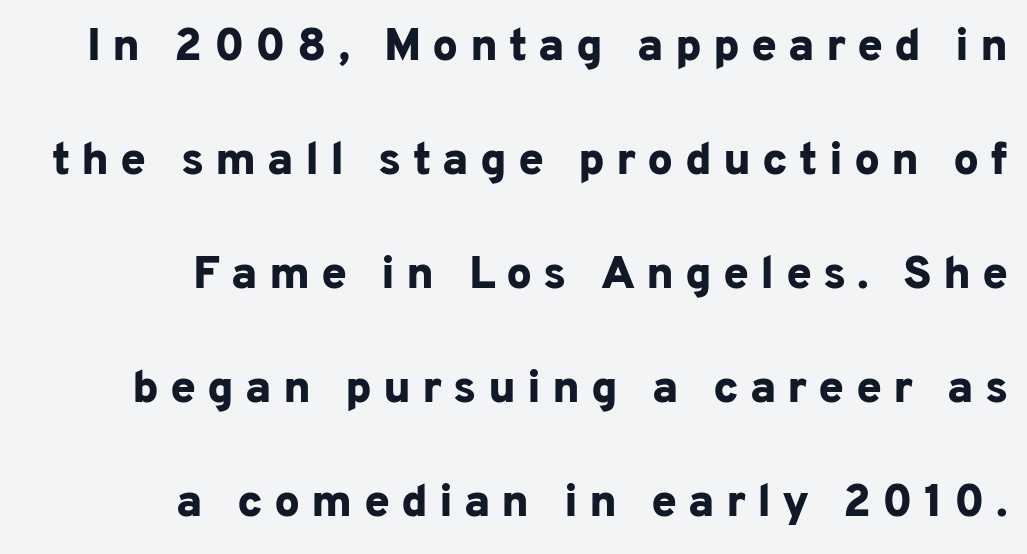
The image shows 46 px bold sans-serif type, upright; set right-aligned, loose line spacing (2.48x), unusually wide letter spacing (+0.24 em), not underlined; low stroke contrast and a medium x-height.
